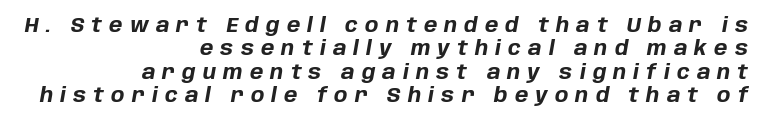
The image shows 20 px bold type, italic (leaning right); set right-aligned, line spacing 1.17x, unusually wide letter spacing (+0.36 em), not underlined.
